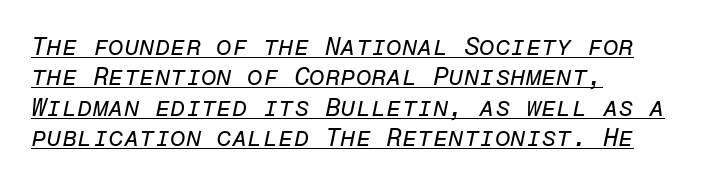
{"italic": "yes", "lean": "right", "slant_degrees": 12, "bold": "no", "underline": "yes", "align": "left", "line_spacing_ratio": 1.22, "letter_spacing": "normal", "letter_spacing_em": 0.0, "glyph_px": 25}
